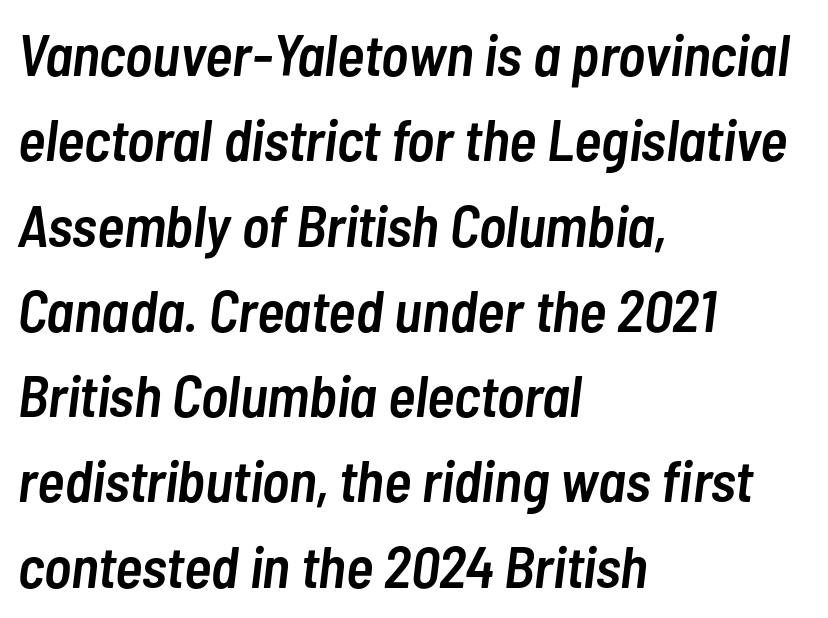
Q: Is the text bold? A: Semi-bold.
Q: Is the text italic (slanted)? A: Yes, it leans right by about 7 degrees.
Q: Is the text underlined? A: No.
Q: How is the paragraph aligned? A: Left-aligned.
Q: Is the spacing between letters normal or unusually wide? A: Normal.
Q: Is the spacing between lines tight, normal or loose? A: Normal.
Q: Width (condensed, normal, or wide)? A: Condensed.
Q: Stroke contrast? A: Low.
Q: x-height? A: Medium.
Q: Monospaced? A: No.
